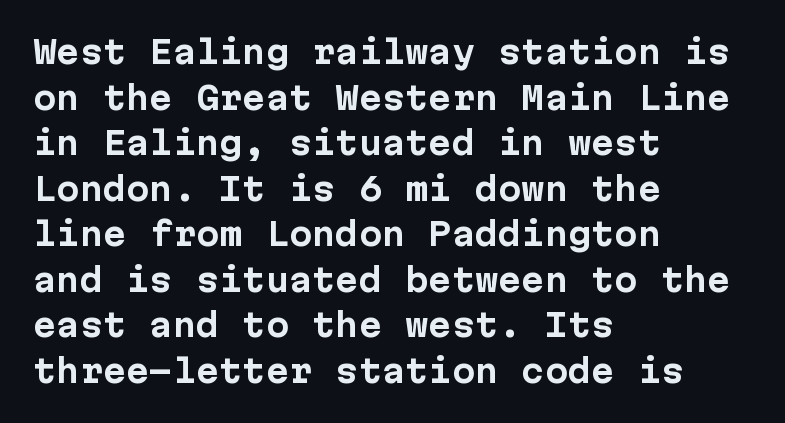
The image shows 31 px bold sans-serif type, upright; set left-aligned, normal line spacing (1.47x), normal letter spacing, not underlined; low stroke contrast and a medium x-height.
